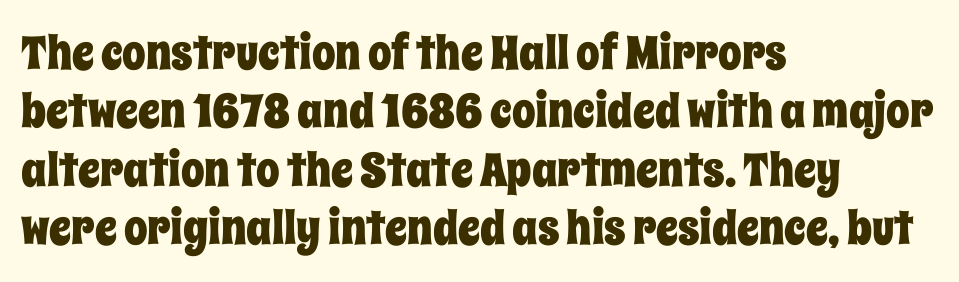
{"italic": "no", "width": "condensed", "stroke_contrast": "low", "x_height": "large", "monospaced": "no", "underline": "no", "align": "left", "line_spacing_ratio": 1.24, "letter_spacing": "normal", "letter_spacing_em": 0.0, "glyph_px": 47}
